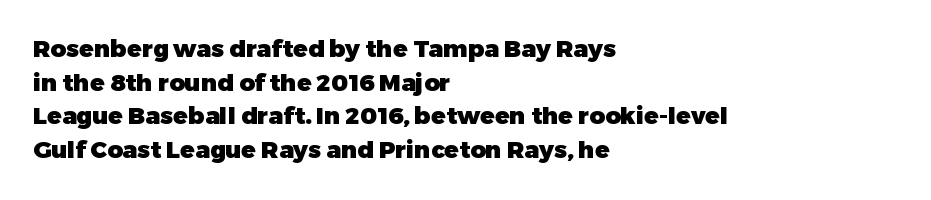
The image shows 24 px bold type, upright; set left-aligned, normal line spacing (1.4x), normal letter spacing, not underlined.
